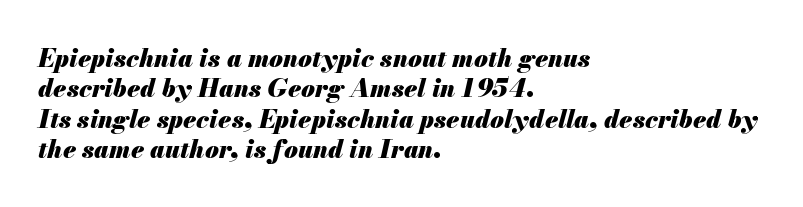
The glyphs have the mass of a bold cut. A bare baseline throughout the passage. Would a proofreader flag this as italicized? Yes. Alignment: flush left. A typesetter would call this zero additional tracking.
